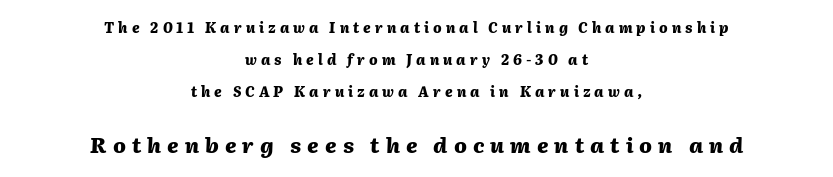
The image shows 21 px bold type, italic (leaning right); set centered, loose line spacing (2.27x), unusually wide letter spacing (+0.29 em), not underlined; the second (bottom) block is 1.5x larger.
